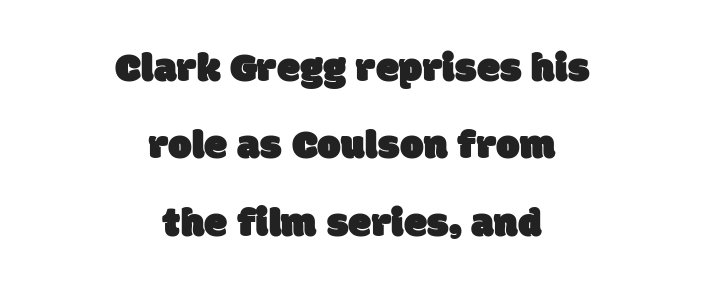
The specimen omits any rule beneath the text block's lines. Tracking value appears to be zero — textbook default spacing. In CSS terms this would be text-align: center. You could not count columns in this text — the font is proportionally spaced. Serifs: no, the terminals of the letterforms are clean.
